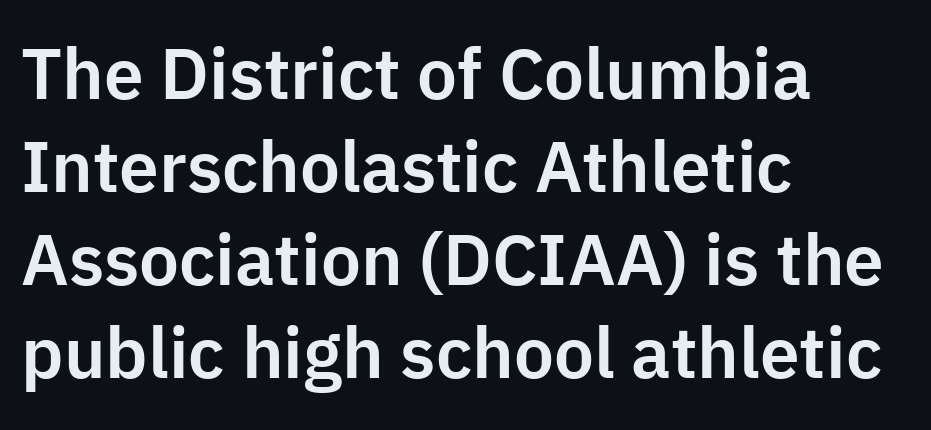
Observe the absence of serifs on each vertical stroke in this sample. Spacing verdict: proportional, widths tailored to each character. Posture: straight, roman, zero tilt. Look at the tracking — it's just the regular setting, nothing added. What's the leading like? Ordinary, nothing unusual. Unmarked baselines from the first word to the last.
